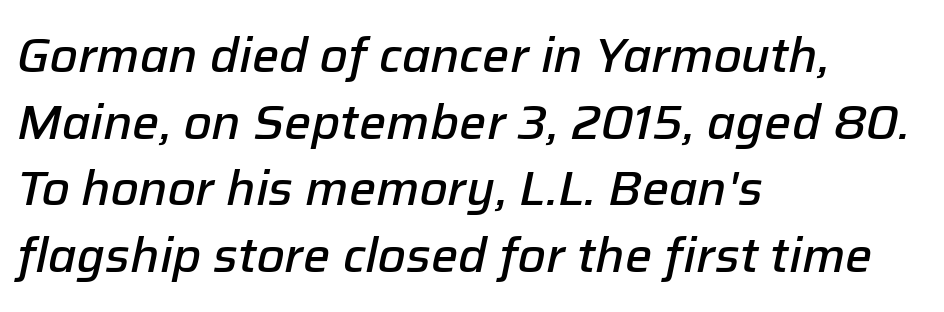
Q: Is the text bold? A: Semi-bold.
Q: Is the text italic (slanted)? A: Yes, it leans right by about 12 degrees.
Q: Is the text underlined? A: No.
Q: How is the paragraph aligned? A: Left-aligned.
Q: Is the spacing between letters normal or unusually wide? A: Normal.
Q: Is the spacing between lines tight, normal or loose? A: Normal.
Q: Width (condensed, normal, or wide)? A: Normal.
Q: Stroke contrast? A: Low.
Q: x-height? A: Medium.
Q: Monospaced? A: No.
